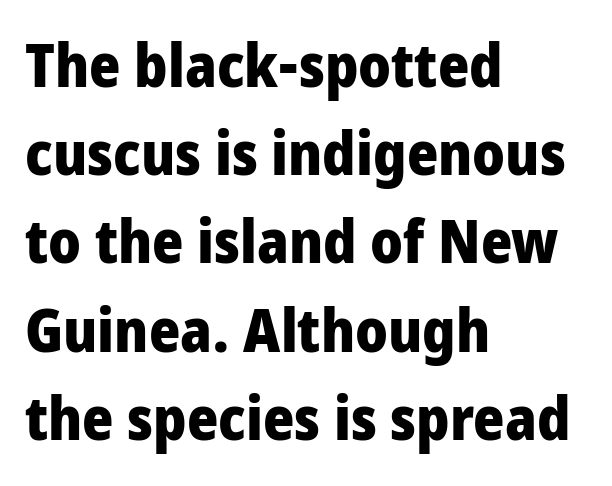
On the weight axis this lands at bold, roughly 700. Are there feet on the stems? There aren't — it's a sans. Here the designer chose a conventional face with non-uniform glyph widths. Nobody drew a line under any word here. The specimen reads as upright at a glance. Compared with typical paragraphs, the rows here are spaced about the same.
